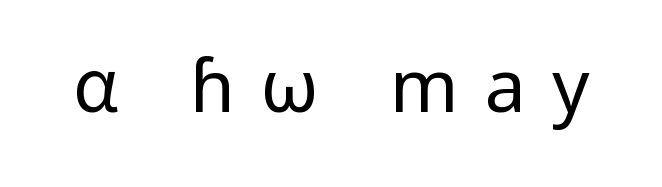
Q: Is the text bold? A: No.
Q: Is the text italic (slanted)? A: No, it is upright.
Q: Is the typeface a serif or a sans-serif typeface? A: Sans-serif.
Q: Is the text underlined? A: No.
Q: Is the spacing between letters normal or unusually wide? A: Unusually wide.
Q: Width (condensed, normal, or wide)? A: Normal.
Q: Stroke contrast? A: Low.
Q: x-height? A: Medium.
Q: Monospaced? A: No.
